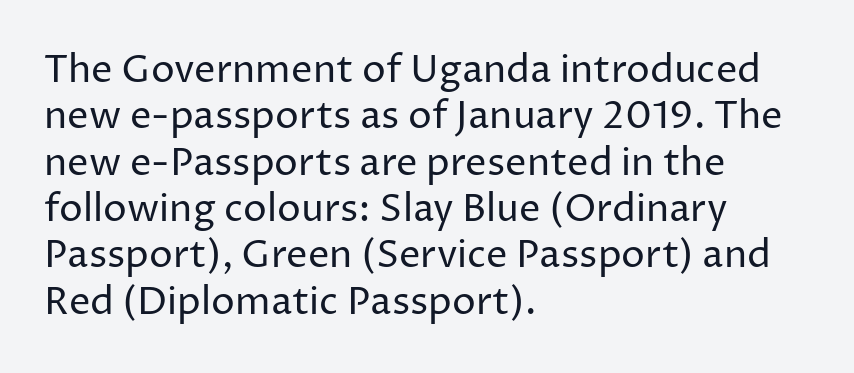
Q: Is the text bold? A: No.
Q: Is the text italic (slanted)? A: No, it is upright.
Q: Is the typeface a serif or a sans-serif typeface? A: Sans-serif.
Q: Is the text underlined? A: No.
Q: How is the paragraph aligned? A: Left-aligned.
Q: Is the spacing between letters normal or unusually wide? A: Normal.
Q: Width (condensed, normal, or wide)? A: Normal.
Q: Stroke contrast? A: Low.
Q: x-height? A: Medium.
Q: Monospaced? A: No.
